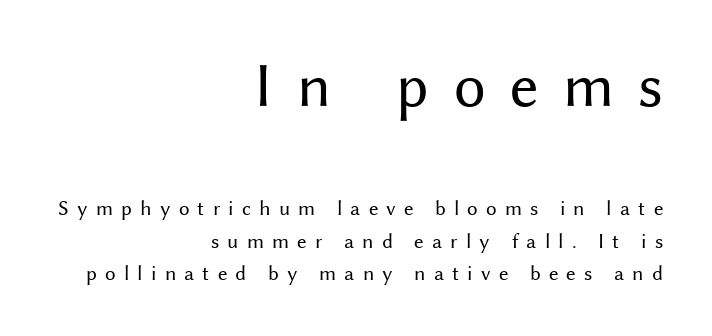
{"serif": "no", "italic": "no", "bold": "no", "weight": "regular", "width": "normal", "stroke_contrast": "medium", "x_height": "medium", "monospaced": "no", "underline": "no", "align": "right", "line_spacing": "normal", "line_spacing_ratio": 1.54, "letter_spacing": "wide", "letter_spacing_em": 0.39, "larger_block": "first", "size_ratio": 3.0, "glyph_px": 63}
